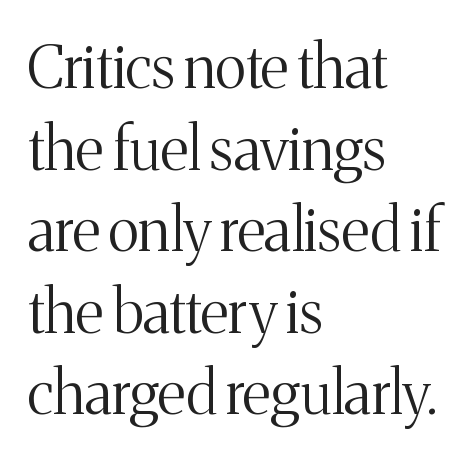
The image shows 60 px light serif type, upright; set left-aligned, normal line spacing (1.36x), normal letter spacing, not underlined; medium stroke contrast and a medium x-height.
